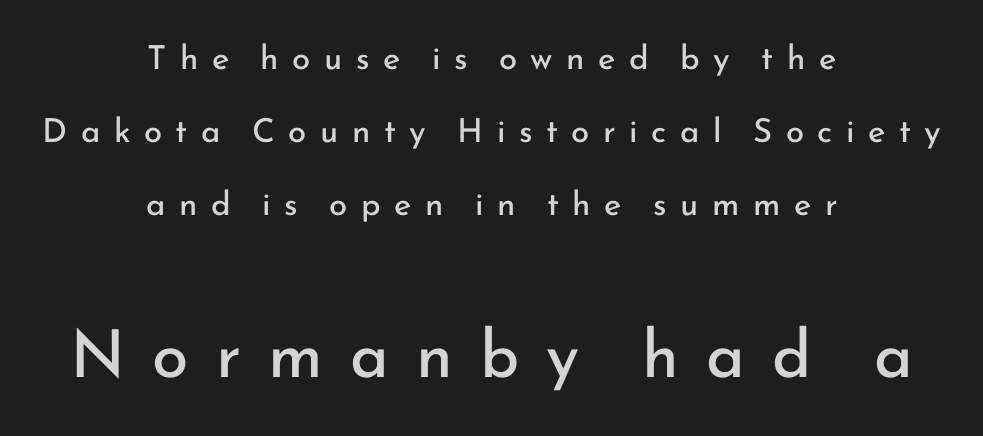
The image shows 66 px regular-weight sans-serif type, upright; set centered, loose line spacing (2.21x), unusually wide letter spacing (+0.41 em), not underlined; the second (bottom) block is 2.0x larger; low stroke contrast and a small x-height.
